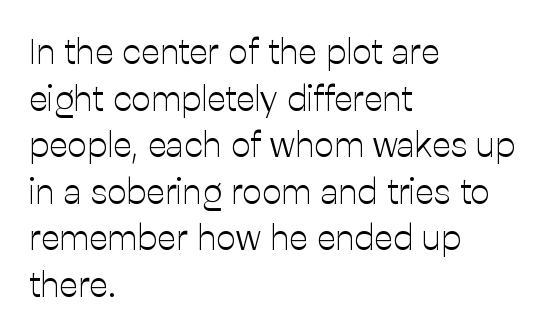
{"serif": "no", "italic": "no", "bold": "no", "weight": "light", "width": "normal", "stroke_contrast": "low", "x_height": "medium", "monospaced": "no", "underline": "no", "align": "left", "line_spacing": "normal", "line_spacing_ratio": 1.33, "letter_spacing": "normal", "letter_spacing_em": 0.0, "glyph_px": 35}
